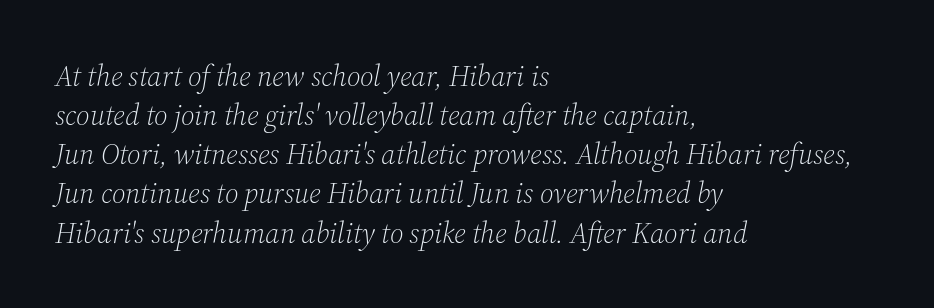
Is this a heavy cut? Hardly; it is regular or lighter. The designer left line spacing at the default. Notice how the passage keeps a crisp vertical edge on the left only. Note the varied advance widths — an 'i' is clearly narrower than an 'm'. A clean baseline with only descenders dipping below it.
